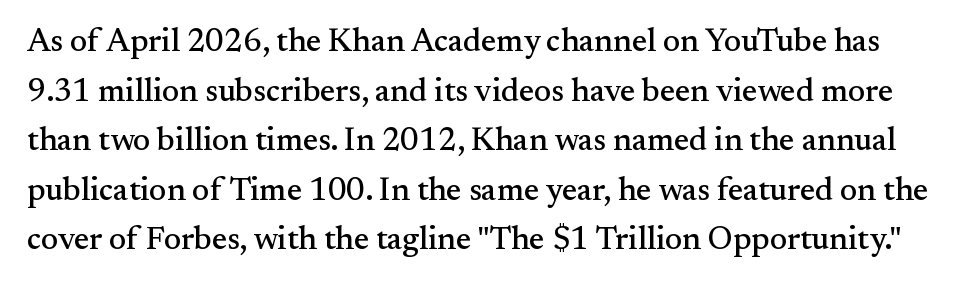
{"serif": "yes", "italic": "no", "width": "normal", "stroke_contrast": "medium", "x_height": "small", "monospaced": "no", "underline": "no", "line_spacing": "normal", "line_spacing_ratio": 1.55, "letter_spacing": "normal", "letter_spacing_em": 0.0, "glyph_px": 32}
